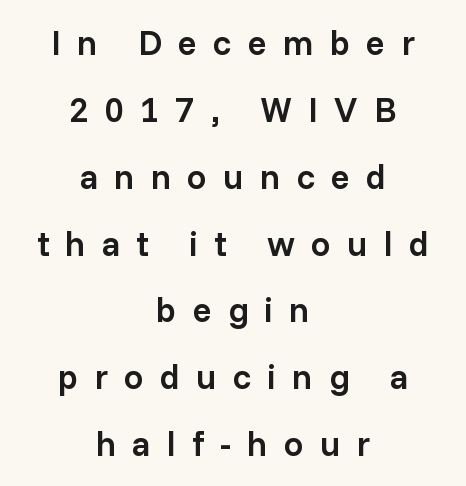
You can tell from the bare stems that sans-serif type was used. Letter spacing: wide. Leftover space on each line is divided equally before and after the words. Proportional: the letters do not fall into vertical columns. Each glyph is drawn with semibold strokes, heavier than normal yet not fully bold. Only glyphs here, with clear space below each row.
